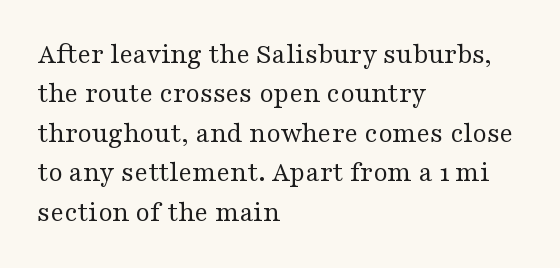
Q: Is the text bold? A: No.
Q: Is the text italic (slanted)? A: No, it is upright.
Q: Is the typeface a serif or a sans-serif typeface? A: Serif.
Q: Is the text underlined? A: No.
Q: How is the paragraph aligned? A: Left-aligned.
Q: Is the spacing between letters normal or unusually wide? A: Normal.
Q: Is the spacing between lines tight, normal or loose? A: Normal.
Q: Width (condensed, normal, or wide)? A: Wide.
Q: Stroke contrast? A: Medium.
Q: x-height? A: Medium.
Q: Monospaced? A: No.
